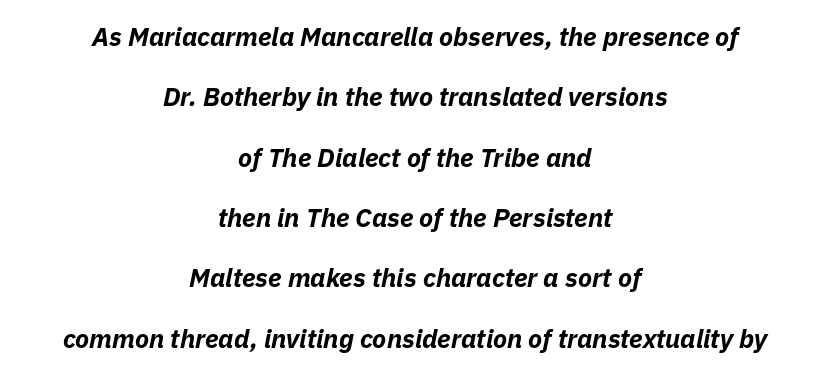
Vertically, the passage feels expansive, rows floating well apart. Students, this is bold: see how much ink each stroke carries. Nobody drew a line under any word here. Where is the straight margin? There isn't one; the lines are centered.
